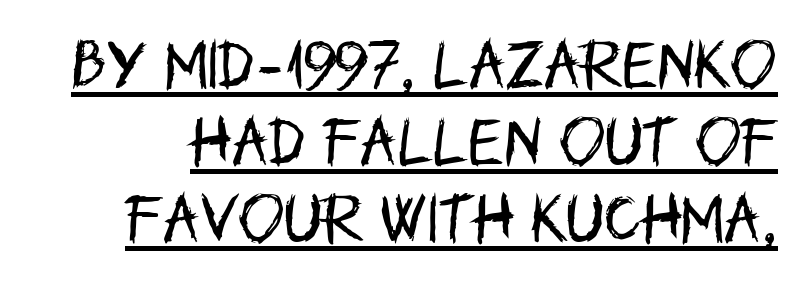
Q: Is the text bold? A: No.
Q: Is the text italic (slanted)? A: No, it is upright.
Q: Is the typeface a serif or a sans-serif typeface? A: Sans-serif.
Q: Is the text underlined? A: Yes.
Q: Is the spacing between letters normal or unusually wide? A: Normal.
Q: Is the spacing between lines tight, normal or loose? A: Normal.
Q: Width (condensed, normal, or wide)? A: Condensed.
Q: Stroke contrast? A: Low.
Q: x-height? A: Large.
Q: Monospaced? A: No.
